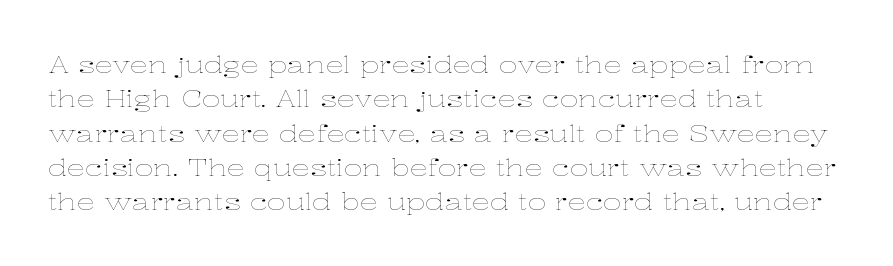
{"italic": "no", "bold": "no", "underline": "no", "align": "left", "line_spacing": "normal", "line_spacing_ratio": 1.49, "letter_spacing": "normal", "letter_spacing_em": 0.0, "glyph_px": 23}
